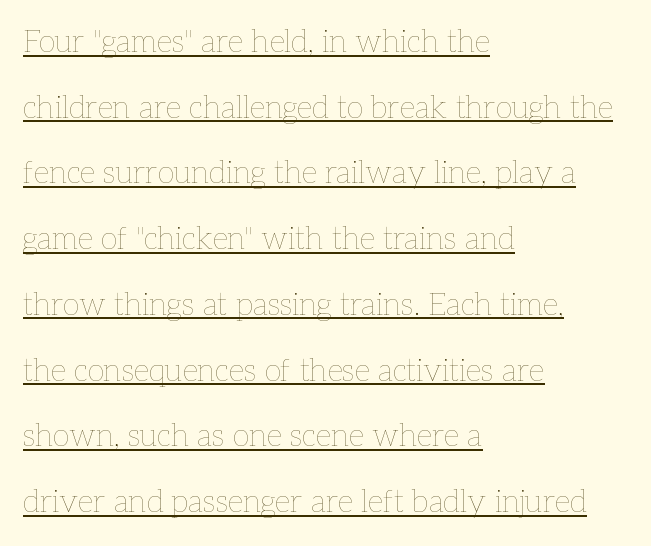
The image shows 31 px thin type, upright; set left-aligned, loose line spacing (2.12x), normal letter spacing, underlined; low stroke contrast and a medium x-height.
